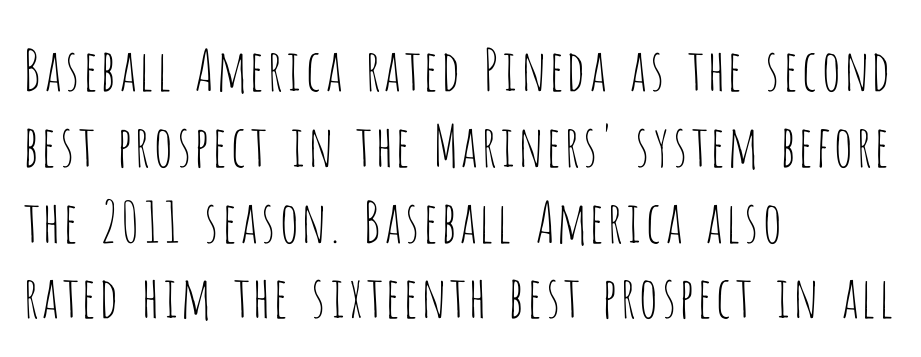
Ordinary non-slanted type is in use. Does extra space separate the letters? No, they use regular spacing. Compared with typical paragraphs, the rows here are spaced about the same. Note the varied advance widths — an 'i' is clearly narrower than an 'm'. Weight: regular or lighter.
